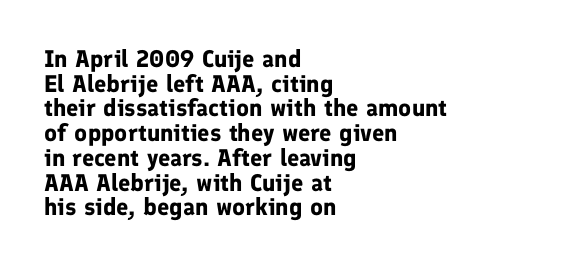
{"italic": "no", "bold": "yes", "underline": "no", "align": "left", "line_spacing": "tight", "line_spacing_ratio": 1.03, "letter_spacing": "normal", "letter_spacing_em": 0.0, "glyph_px": 24}
